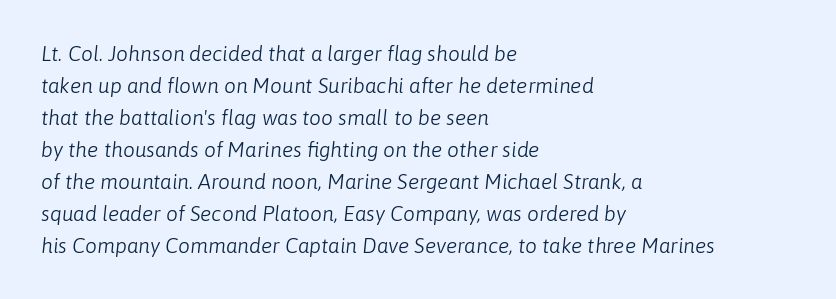
This is not heavy type; no bold has been used. Italic: yes, the glyphs are oblique. Decoration check: the copy has no underline. Vertical spacing — default.
